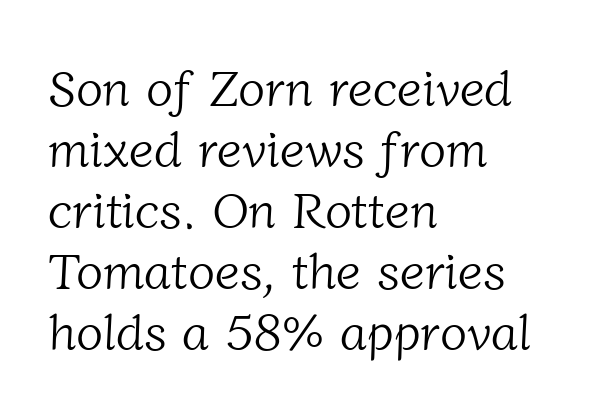
The image shows 50 px light serif type; set left-aligned, line spacing 1.22x, normal letter spacing, not underlined; low stroke contrast and a medium x-height.
